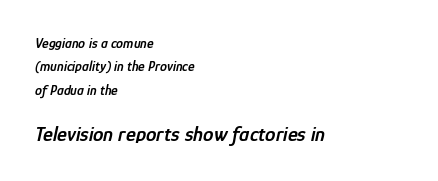
The image shows 21 px text type, italic (leaning right); set left-aligned, normal line spacing (1.67x), normal letter spacing, not underlined; the second (bottom) block is 1.5x larger.
